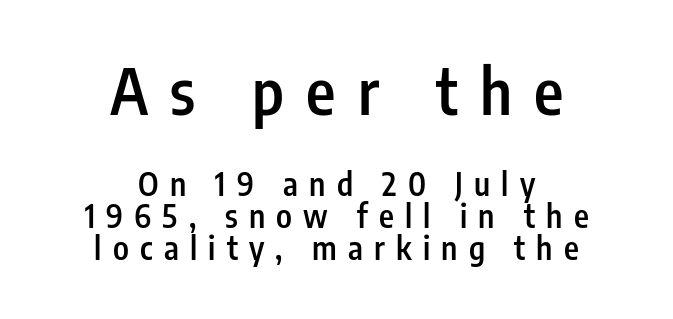
The image shows 63 px semibold, condensed sans-serif type, upright; set centered, tight line spacing (1.0x), unusually wide letter spacing (+0.35 em), not underlined; the first (top) block is 1.97x larger; low stroke contrast and a medium x-height.
